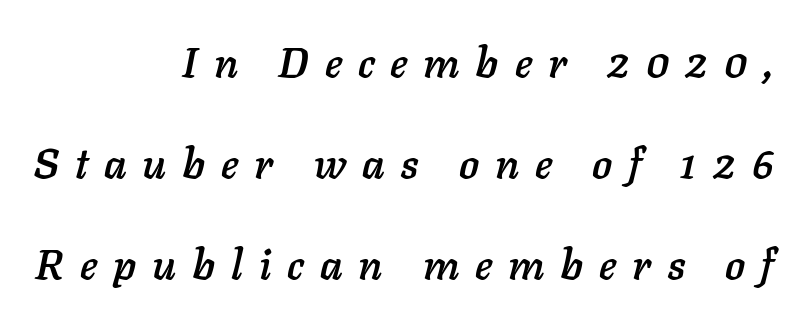
Q: Is the text italic (slanted)? A: Yes, it leans right by about 11 degrees.
Q: Is the text underlined? A: No.
Q: How is the paragraph aligned? A: Right-aligned.
Q: Is the spacing between letters normal or unusually wide? A: Unusually wide.
Q: Is the spacing between lines tight, normal or loose? A: Loose.
Q: Width (condensed, normal, or wide)? A: Normal.
Q: Stroke contrast? A: Low.
Q: x-height? A: Medium.
Q: Monospaced? A: No.
